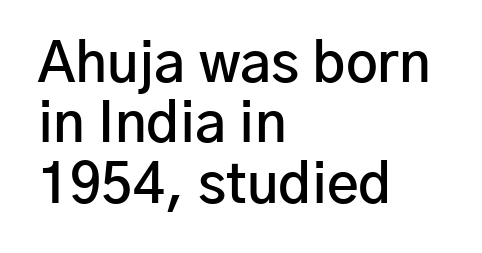
Q: Is the text bold? A: Semi-bold.
Q: Is the text italic (slanted)? A: No, it is upright.
Q: Is the typeface a serif or a sans-serif typeface? A: Sans-serif.
Q: Is the text underlined? A: No.
Q: How is the paragraph aligned? A: Left-aligned.
Q: Is the spacing between letters normal or unusually wide? A: Normal.
Q: Is the spacing between lines tight, normal or loose? A: Tight.
Q: Width (condensed, normal, or wide)? A: Normal.
Q: Stroke contrast? A: Low.
Q: x-height? A: Medium.
Q: Monospaced? A: No.
